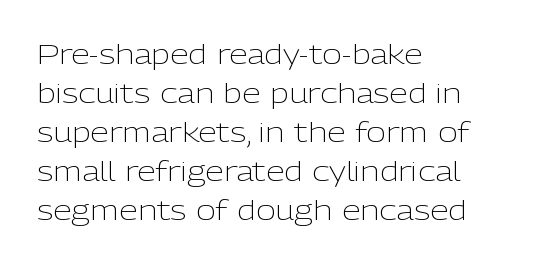
The image shows 27 px text type, upright; set left-aligned, normal line spacing (1.44x), normal letter spacing, not underlined.
